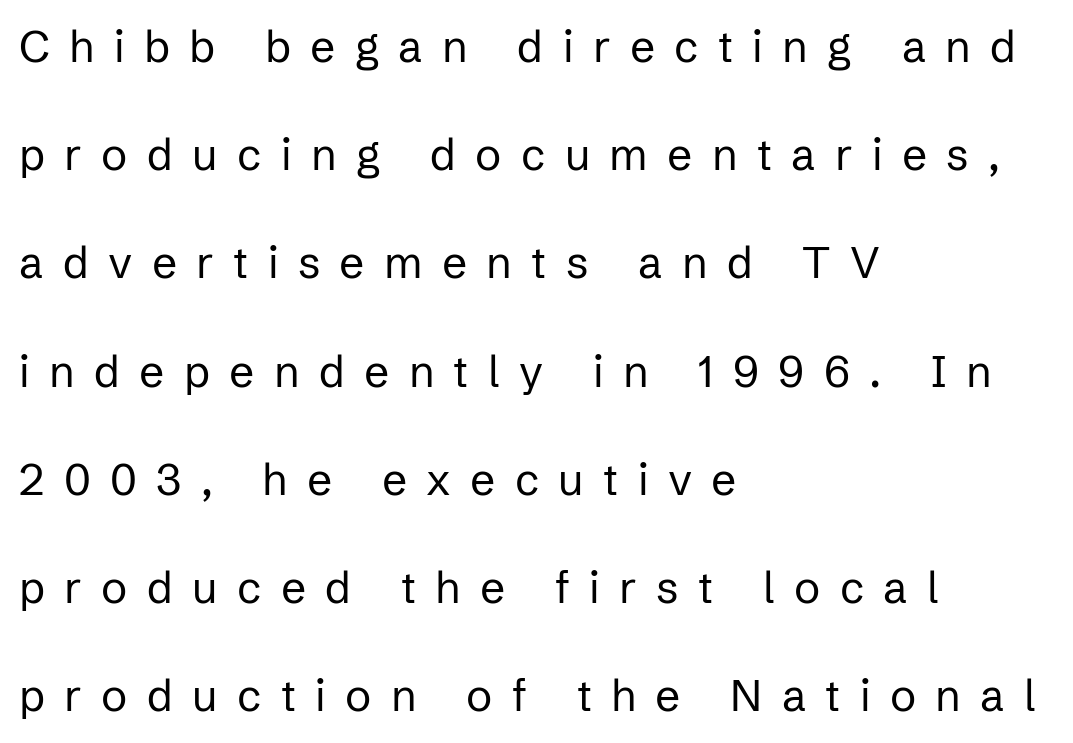
The image shows 44 px regular-weight sans-serif type, upright; set left-aligned, loose line spacing (2.46x), unusually wide letter spacing (+0.44 em), not underlined; low stroke contrast and a medium x-height.
